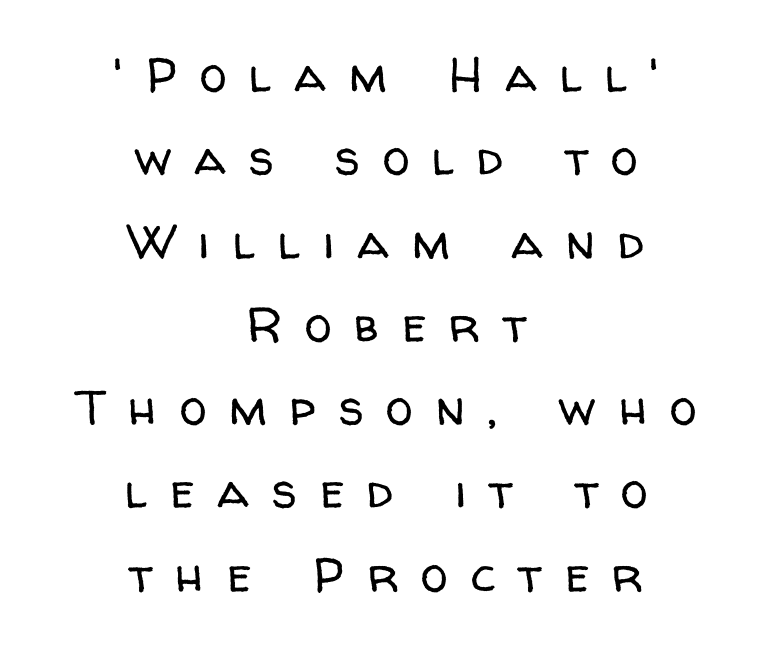
The image shows 49 px regular-weight sans-serif type, upright; set centered, normal line spacing (1.7x), unusually wide letter spacing (+0.47 em), not underlined; low stroke contrast and a medium x-height.
